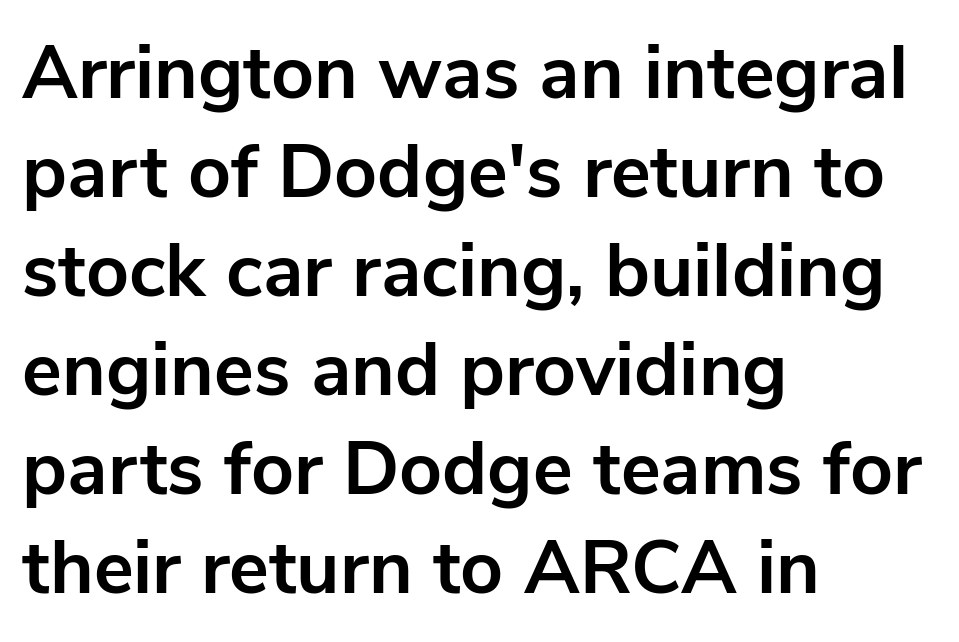
If you measured baseline to baseline, you'd find a middling distance. Character widths vary here, with narrow letters taking less room than wide ones. You can tell it's not italic because the verticals are truly vertical. The string is rendered with underlining switched off. The characters look thick and weighty, a clear bold. Reading down the block, your eye returns to a fixed left position each line.
